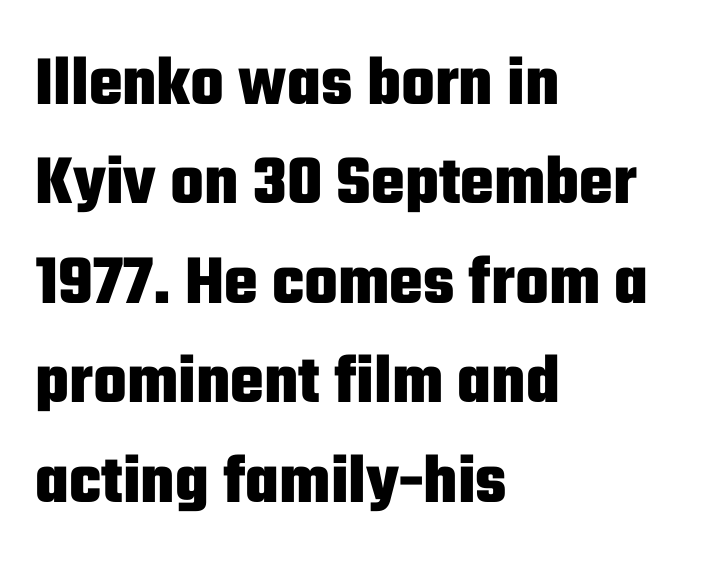
{"serif": "no", "italic": "no", "bold": "yes", "weight": "heavy", "width": "condensed", "stroke_contrast": "low", "x_height": "medium", "monospaced": "no", "underline": "no", "align": "left", "line_spacing": "normal", "line_spacing_ratio": 1.4, "letter_spacing": "normal", "letter_spacing_em": 0.0, "glyph_px": 71}
